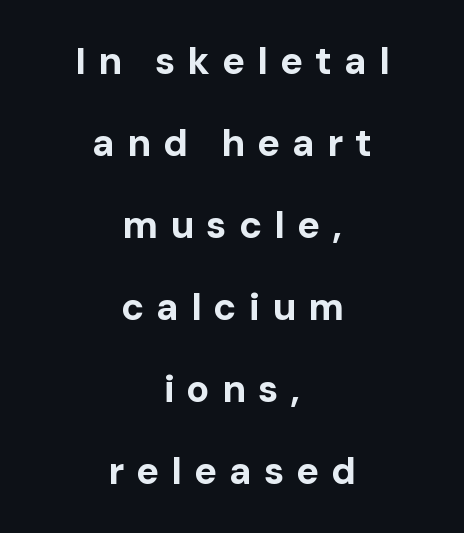
{"serif": "no", "italic": "no", "bold": "yes", "weight": "bold", "width": "normal", "stroke_contrast": "low", "x_height": "medium", "monospaced": "no", "underline": "no", "align": "center", "line_spacing": "loose", "line_spacing_ratio": 2.16, "letter_spacing": "wide", "letter_spacing_em": 0.32, "glyph_px": 38}
